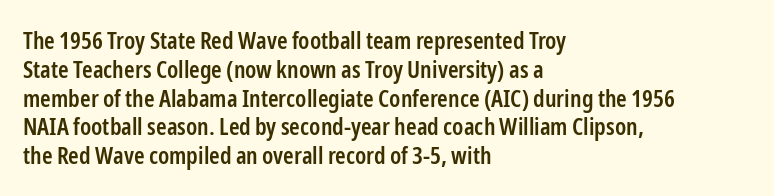
The image shows 24 px text type, upright; set left-aligned, line spacing 1.2x, normal letter spacing, not underlined.
